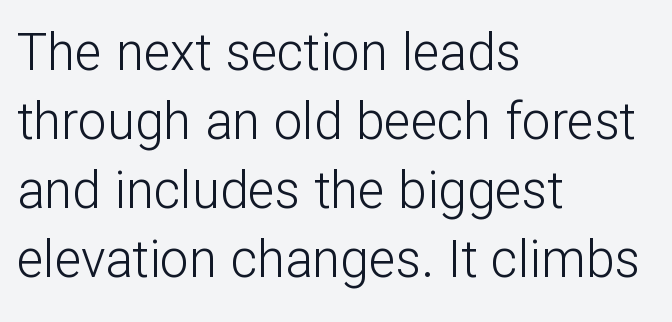
No extra ink here — the face is not bold. Letters rest on an invisible, unmarked baseline. Each letter keeps its own natural width here, so spacing adapts to shape. A typesetter would call this zero additional tracking. The space between consecutive lines is moderate. Typographically, this falls in the sans-serif category.
